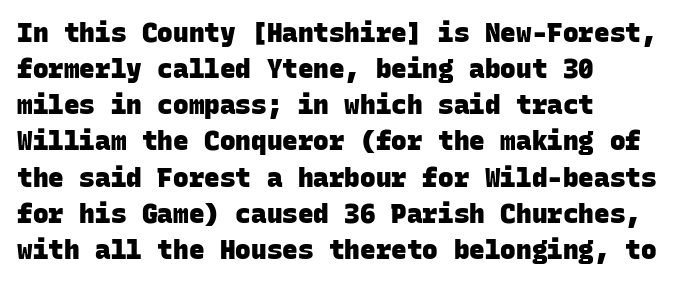
The image shows 26 px bold type; set left-aligned, normal line spacing (1.39x), normal letter spacing, not underlined.
